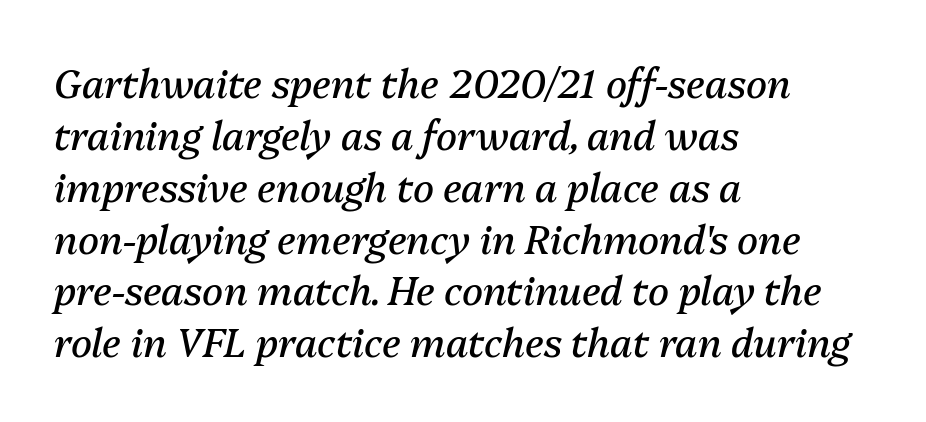
Q: Is the text bold? A: No.
Q: Is the text italic (slanted)? A: Yes, it leans right by about 13 degrees.
Q: Is the text underlined? A: No.
Q: How is the paragraph aligned? A: Left-aligned.
Q: Is the spacing between letters normal or unusually wide? A: Normal.
Q: Is the spacing between lines tight, normal or loose? A: Normal.
Q: Width (condensed, normal, or wide)? A: Normal.
Q: Stroke contrast? A: Medium.
Q: x-height? A: Medium.
Q: Monospaced? A: No.
